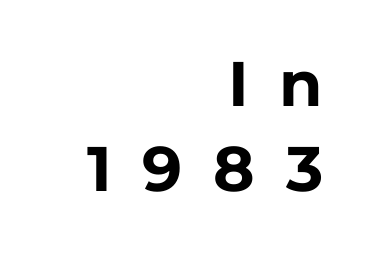
Q: Is the text bold? A: Yes.
Q: Is the text italic (slanted)? A: No, it is upright.
Q: Is the typeface a serif or a sans-serif typeface? A: Sans-serif.
Q: Is the text underlined? A: No.
Q: How is the paragraph aligned? A: Right-aligned.
Q: Is the spacing between letters normal or unusually wide? A: Unusually wide.
Q: Is the spacing between lines tight, normal or loose? A: Normal.
Q: Width (condensed, normal, or wide)? A: Normal.
Q: Stroke contrast? A: Low.
Q: x-height? A: Medium.
Q: Monospaced? A: No.
